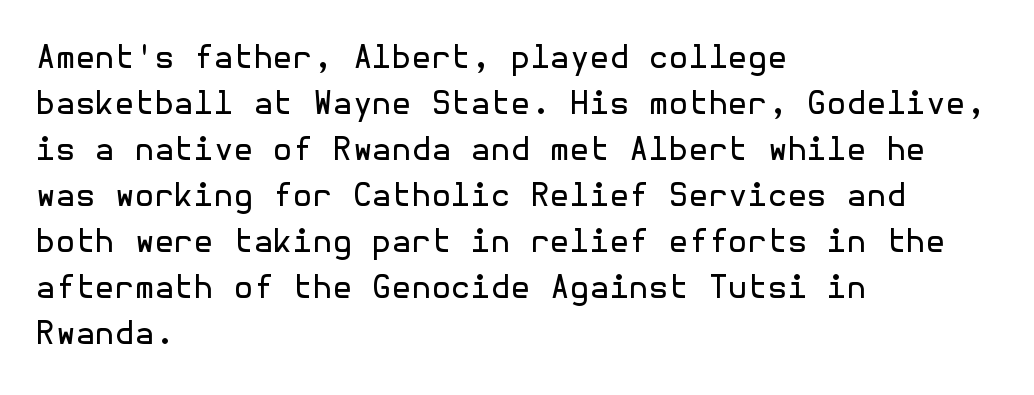
The image shows 32 px regular-weight sans-serif type, upright; set left-aligned, normal line spacing (1.44x), normal letter spacing, not underlined; a medium x-height.
